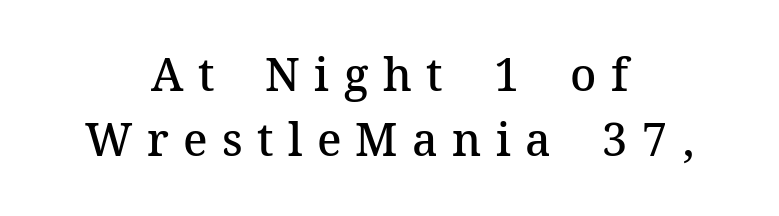
The rendering uses natural spacing where letterforms have individual widths. Visually the block forms a symmetrical silhouette, jagged on both flanks. Strokes here are thickened, but only to semibold level. The designer went with a serif here, giving each stem small feet. Any mark beneath the type? The region is blank.
